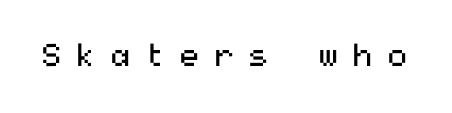
The image shows 32 px regular-weight, wide sans-serif type, upright; set unusually wide letter spacing (+0.38 em), not underlined; medium stroke contrast and a medium x-height.
